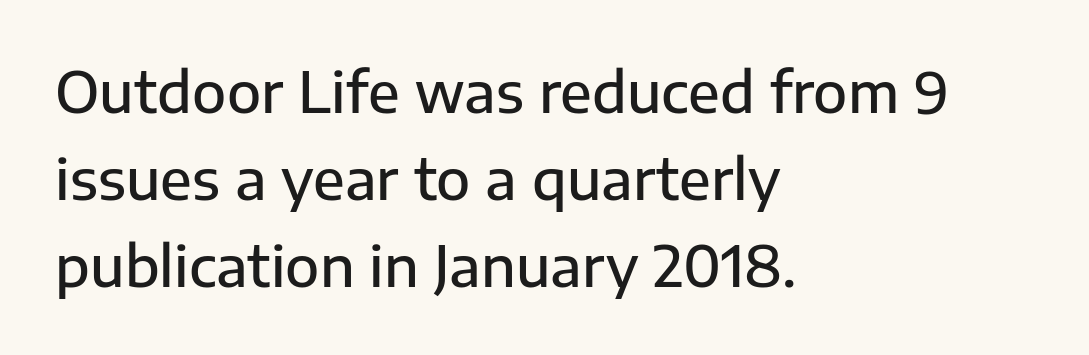
The ragged edge is on the right, which tells us the setting is flush left. Here the designer chose a conventional face with non-uniform glyph widths. Regarding leading, the lines here are spaced in the standard way. Font category for this specimen: sans-serif.
